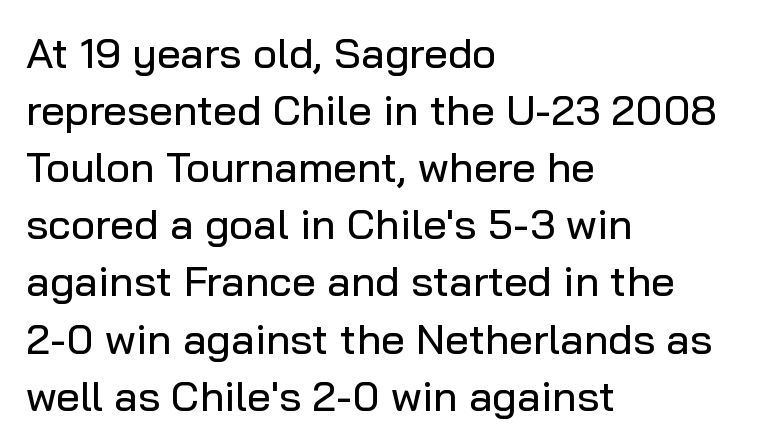
The image shows 42 px sans-serif type, upright; set left-aligned, normal line spacing (1.36x), normal letter spacing, not underlined; low stroke contrast and a medium x-height.
